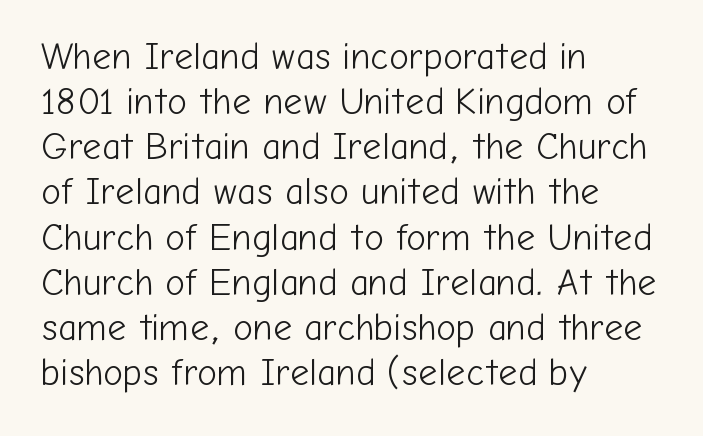
{"serif": "no", "italic": "no", "bold": "no", "weight": "light", "width": "normal", "stroke_contrast": "low", "x_height": "medium", "monospaced": "no", "underline": "no", "align": "left", "line_spacing_ratio": 1.22, "letter_spacing": "normal", "letter_spacing_em": 0.0, "glyph_px": 37}
